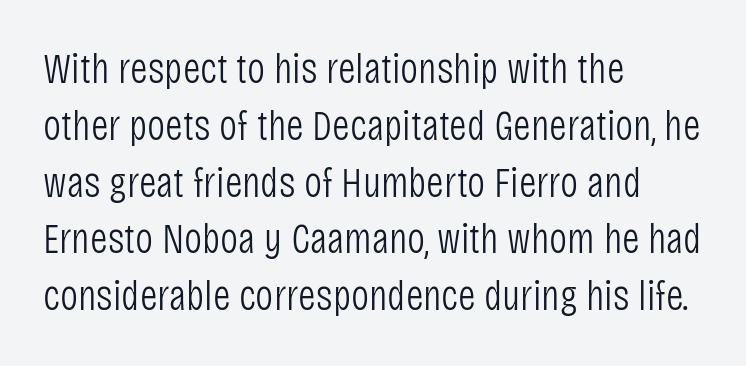
{"serif": "no", "italic": "no", "bold": "no", "weight": "light", "width": "condensed", "stroke_contrast": "low", "x_height": "large", "monospaced": "no", "underline": "no", "align": "left", "line_spacing": "normal", "line_spacing_ratio": 1.32, "letter_spacing": "normal", "letter_spacing_em": 0.0, "glyph_px": 43}
